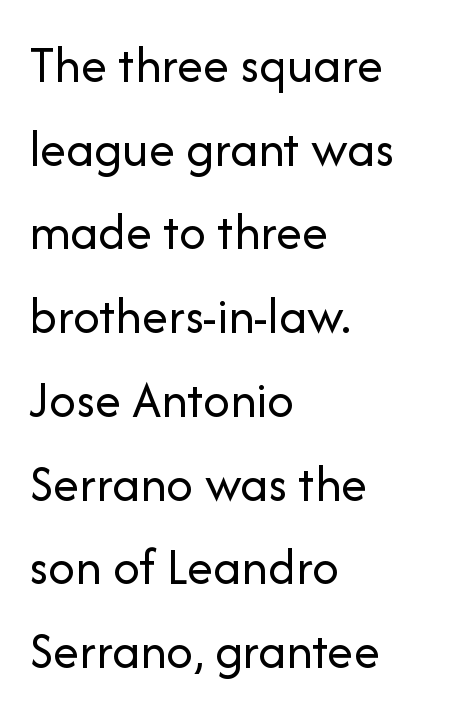
The image shows 53 px regular-weight sans-serif type, upright; set left-aligned, normal line spacing (1.58x), normal letter spacing, not underlined; low stroke contrast and a medium x-height.
